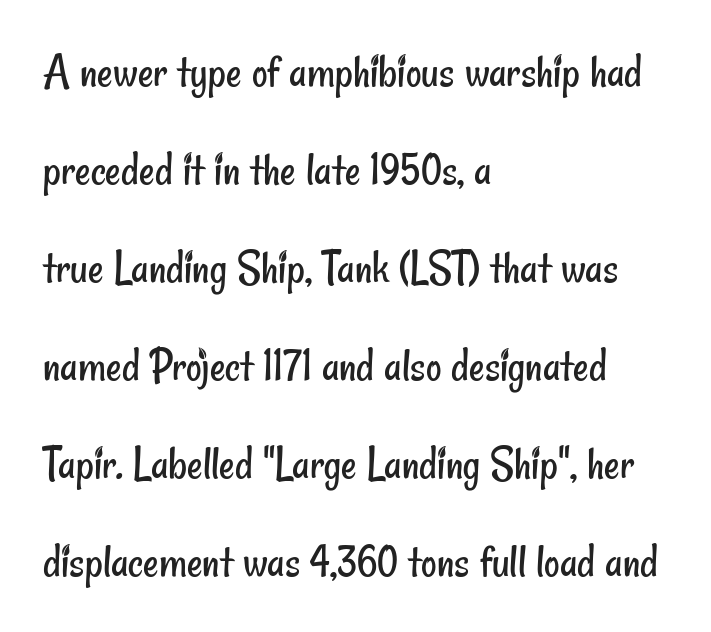
Here the designer chose a conventional face with non-uniform glyph widths. This is sans-serif lettering, the kind often seen on screens and signage. The line-height multiplier appears high, well above default. The space directly below the letters is spotless.
